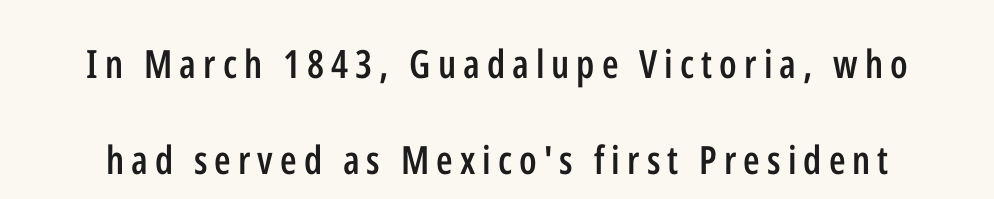
The image shows 39 px semibold, condensed sans-serif type, upright; set loose line spacing (2.46x), not underlined; low stroke contrast and a medium x-height.
